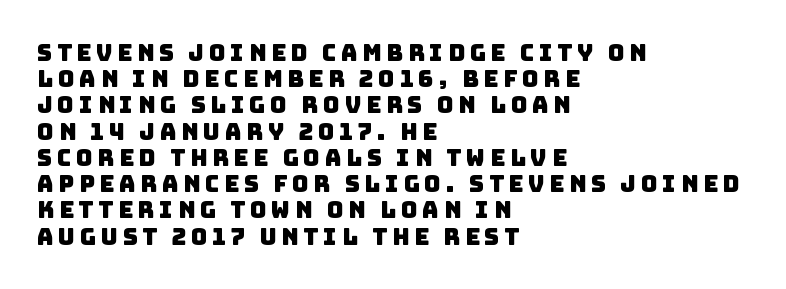
{"underline": "no", "align": "left", "line_spacing": "tight", "line_spacing_ratio": 1.14, "letter_spacing": "wide", "letter_spacing_em": 0.2, "glyph_px": 23}
